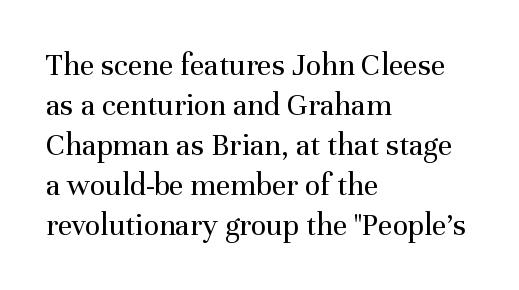
Nothing heavy about these letters — not bold at all. The ragged edge is on the right, which tells us the setting is flush left. The designer went with a serif here, giving each stem small feet. The horizontal fit of the characters is conventional and even.
